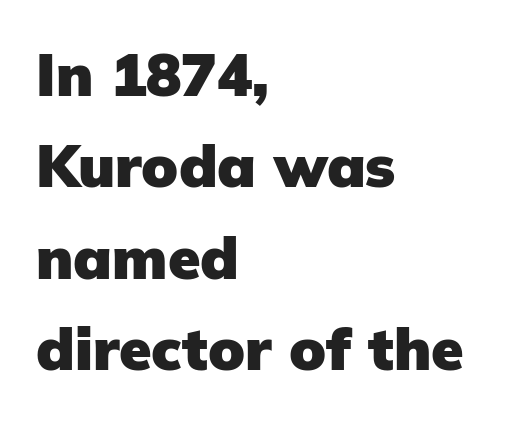
Q: Is the text bold? A: Yes.
Q: Is the text italic (slanted)? A: No, it is upright.
Q: Is the typeface a serif or a sans-serif typeface? A: Sans-serif.
Q: Is the text underlined? A: No.
Q: How is the paragraph aligned? A: Left-aligned.
Q: Is the spacing between letters normal or unusually wide? A: Normal.
Q: Is the spacing between lines tight, normal or loose? A: Normal.
Q: Width (condensed, normal, or wide)? A: Normal.
Q: Stroke contrast? A: Low.
Q: x-height? A: Medium.
Q: Monospaced? A: No.
